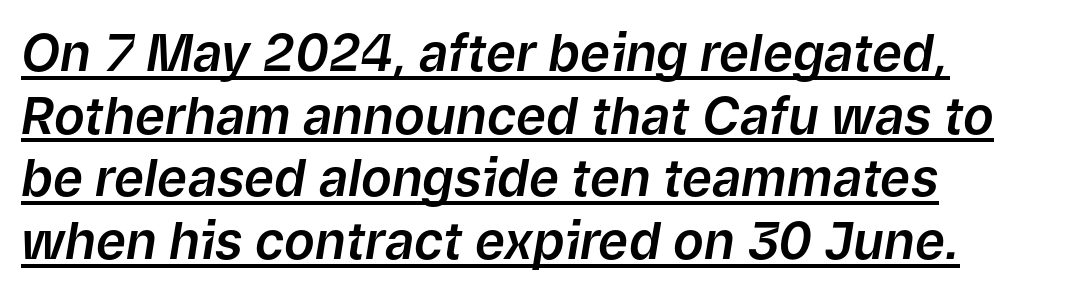
{"italic": "yes", "lean": "right", "slant_degrees": 9, "width": "normal", "stroke_contrast": "low", "x_height": "medium", "monospaced": "no", "underline": "yes", "align": "left", "line_spacing_ratio": 1.23, "letter_spacing": "normal", "letter_spacing_em": 0.0, "glyph_px": 51}
